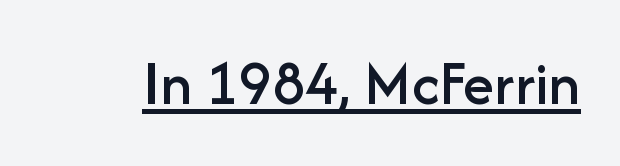
Do the letters lean? They stand straight. The line texture is even and compact thanks to regular tracking. Character widths vary here, with narrow letters taking less room than wide ones. The words here are underlined. The font family rendered here belongs to the sans-serif group.
